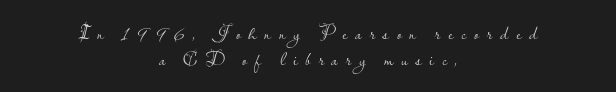
The image shows 20 px text type; set centered, normal line spacing (1.3x), unusually wide letter spacing (+0.39 em), not underlined.
